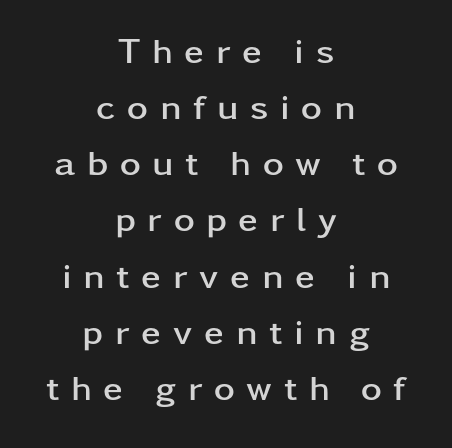
{"serif": "no", "italic": "no", "bold": "yes", "weight": "semibold", "width": "wide", "stroke_contrast": "low", "x_height": "medium", "monospaced": "no", "underline": "no", "align": "center", "line_spacing": "normal", "line_spacing_ratio": 1.56, "letter_spacing": "wide", "letter_spacing_em": 0.32, "glyph_px": 36}
